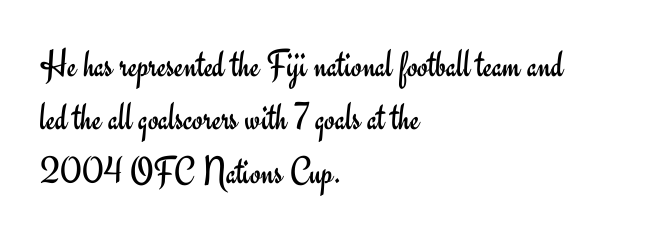
The image shows 39 px regular-weight sans-serif type; set left-aligned, normal line spacing (1.37x), normal letter spacing, not underlined; low stroke contrast and a small x-height.
